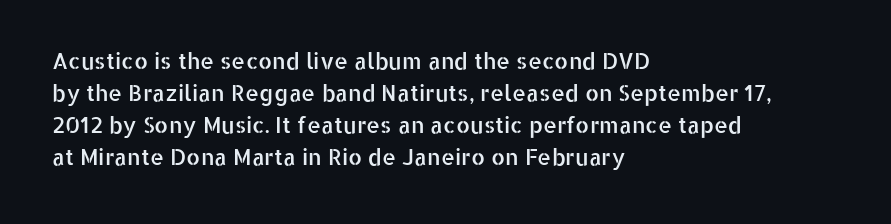
These lines were composed using upright roman letters. If you drew a ruler down the left edge, every line would touch it. In terms of leading, this rendering sits right in the middle. These lines keep a tight, regular rhythm from letter to letter. The glyphs are unaccompanied by any horizontal stroke below them.
